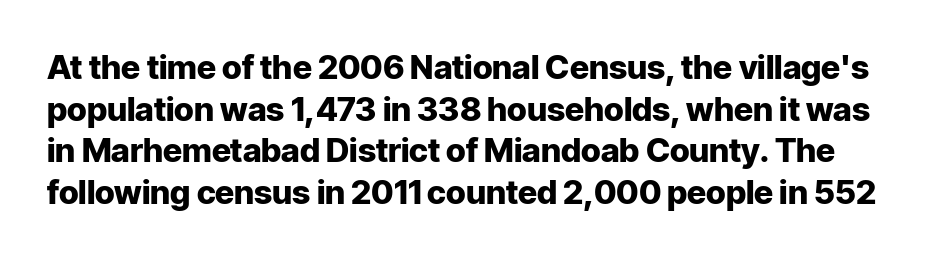
{"serif": "no", "italic": "no", "bold": "yes", "weight": "heavy", "width": "normal", "stroke_contrast": "low", "x_height": "medium", "monospaced": "no", "underline": "no", "line_spacing": "normal", "line_spacing_ratio": 1.26, "letter_spacing": "normal", "letter_spacing_em": 0.0, "glyph_px": 33}
